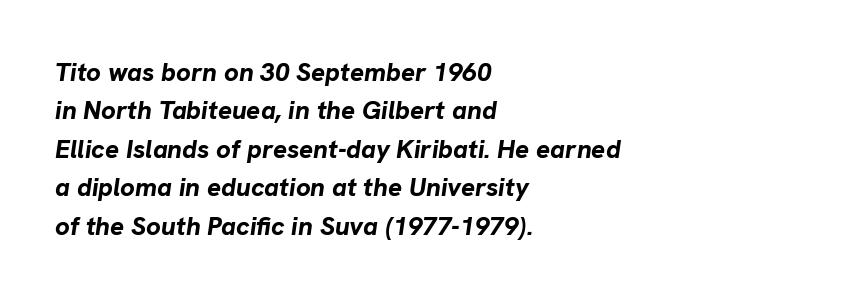
The image shows 26 px bold type, italic (leaning right); set left-aligned, normal line spacing (1.48x), normal letter spacing, not underlined.
